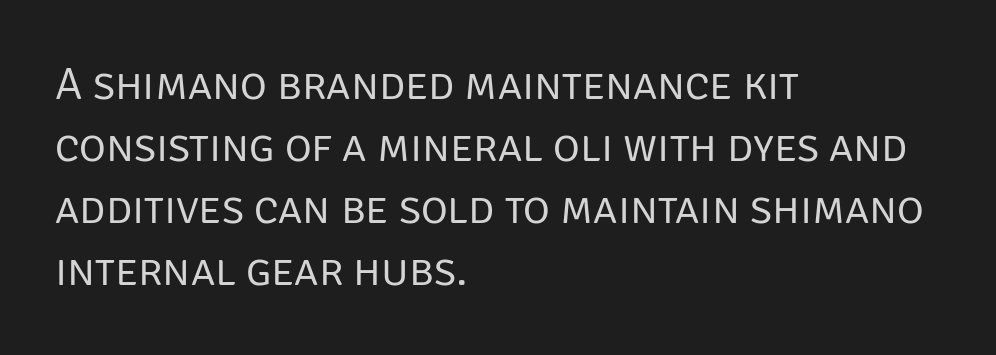
Leading: standard. The weight would be labelled regular, book, light, or lighter still. The string is rendered with underlining switched off. This rendering employs a face without finishing strokes, i.e., a sans-serif. Nobody touched the tracking dial on this one.
